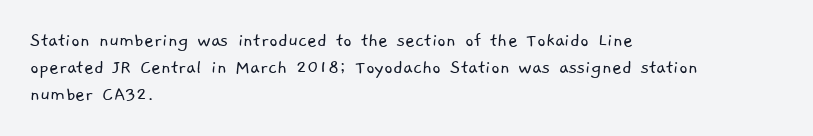
Letters have the restrained weight of plain body copy at most. The letters sit at their default tracking, neither squeezed nor spread. One-word summary of the alignment: left. Descenders hang freely into open space.
